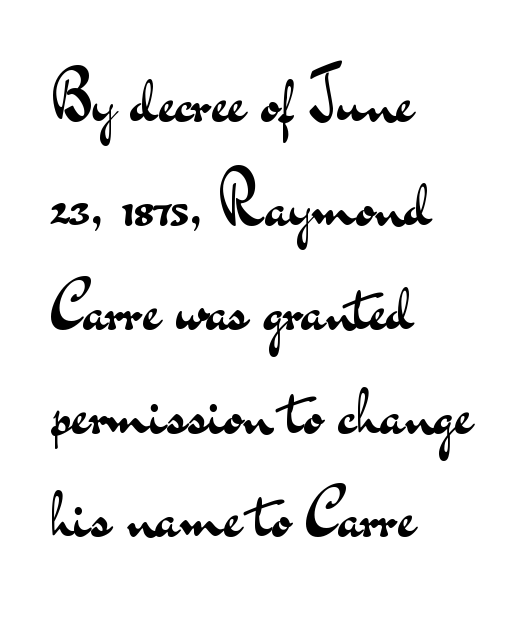
The image shows 67 px regular-weight, wide sans-serif type; set left-aligned, normal line spacing (1.55x), normal letter spacing, not underlined; medium stroke contrast and a small x-height.
